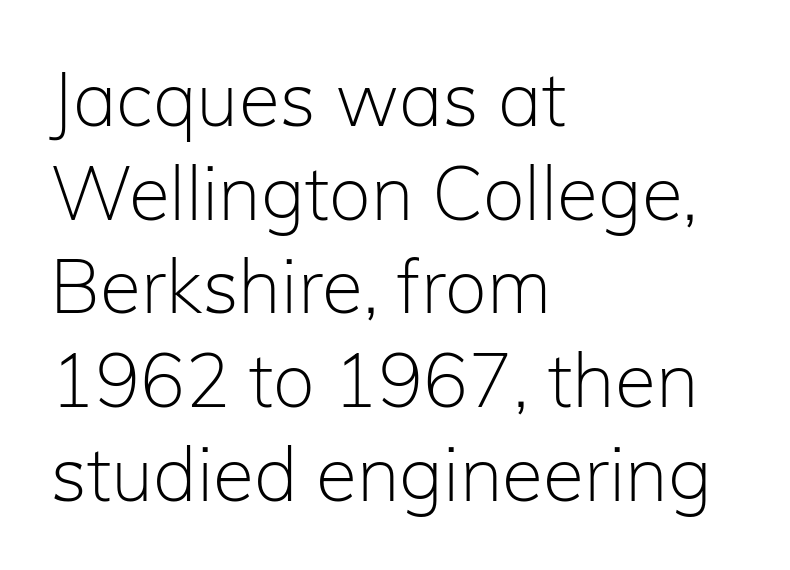
Grotesque or geometric, the face here clearly has no serifs. Is the stroke heavy? The answer is a plain regular-or-lighter. Glance below the letters and you will spot only blank space. Is the letter spacing exaggerated? No — it looks like the ordinary default. Students, observe: this is what conventionally led text looks like. The axis of the letterforms is exactly vertical.
